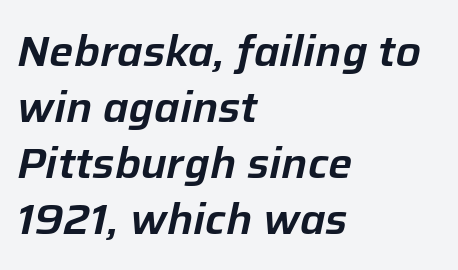
The image shows 43 px text type, italic (leaning right); set left-aligned, normal line spacing (1.3x), normal letter spacing, not underlined; low stroke contrast and a medium x-height.
